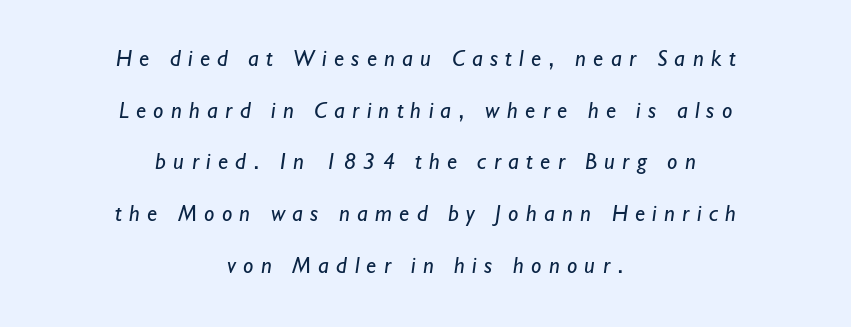
Check under the words: just untouched page. Words appear elongated and porous because spacing is wide. A student would call this center alignment; a typographer would say set centered. The lines are spread far apart with generous leading.
